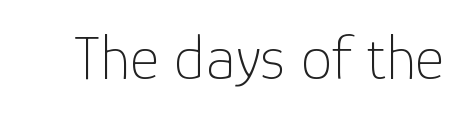
The image shows 63 px thin sans-serif type, upright; set normal letter spacing, not underlined; low stroke contrast and a medium x-height.
